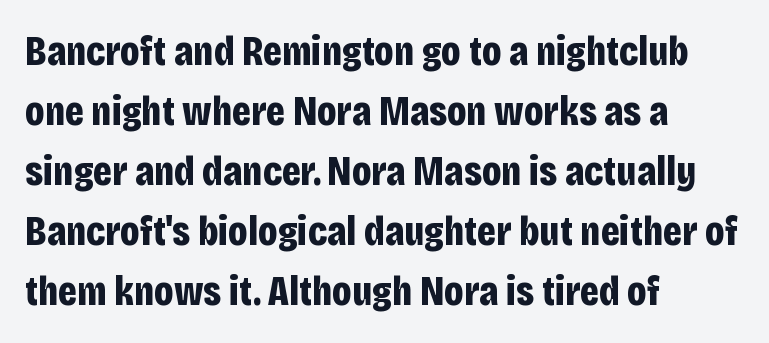
As a designer I'd log this as weight 700, bold. Visually the block forms a straight wall on the left and a jagged coastline on the right. The passage shown is typed in a proportional face where columns would drift. Is there much room between lines? A standard amount, neither cramped nor airy. The designer went with a sans here, leaving each stem footless. Beneath every word, the page is bare.
